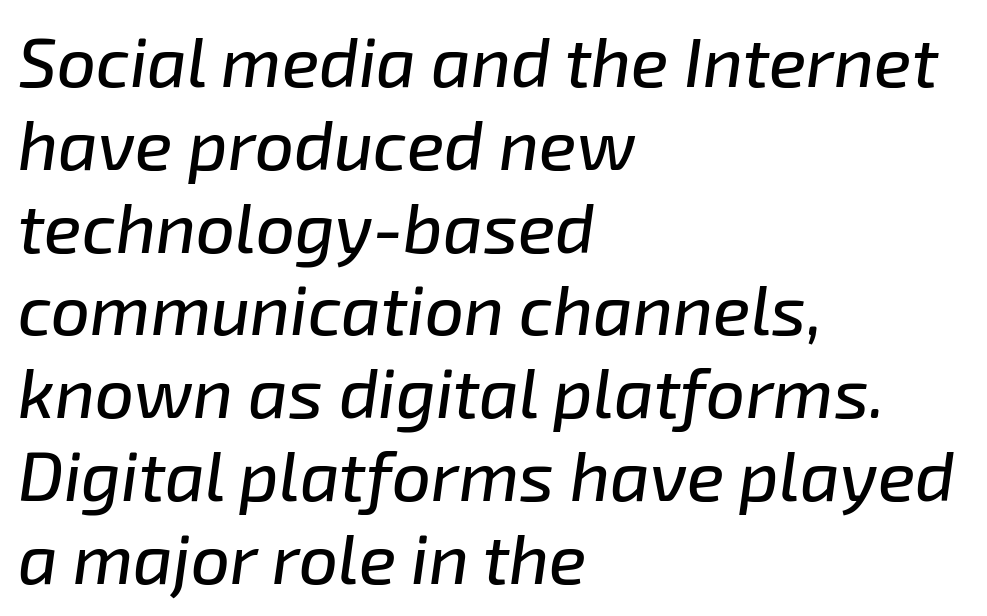
The image shows 69 px text type, italic (leaning right); set left-aligned, line spacing 1.2x, normal letter spacing, not underlined; low stroke contrast and a medium x-height.
